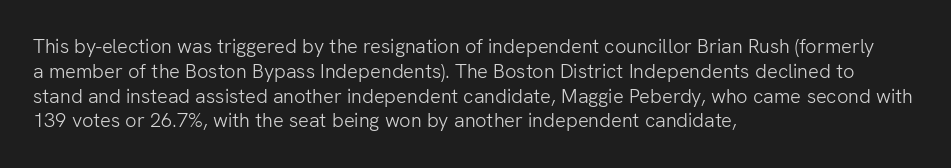
{"italic": "no", "bold": "no", "underline": "no", "align": "left", "line_spacing_ratio": 1.24, "letter_spacing": "normal", "letter_spacing_em": 0.0, "glyph_px": 20}
